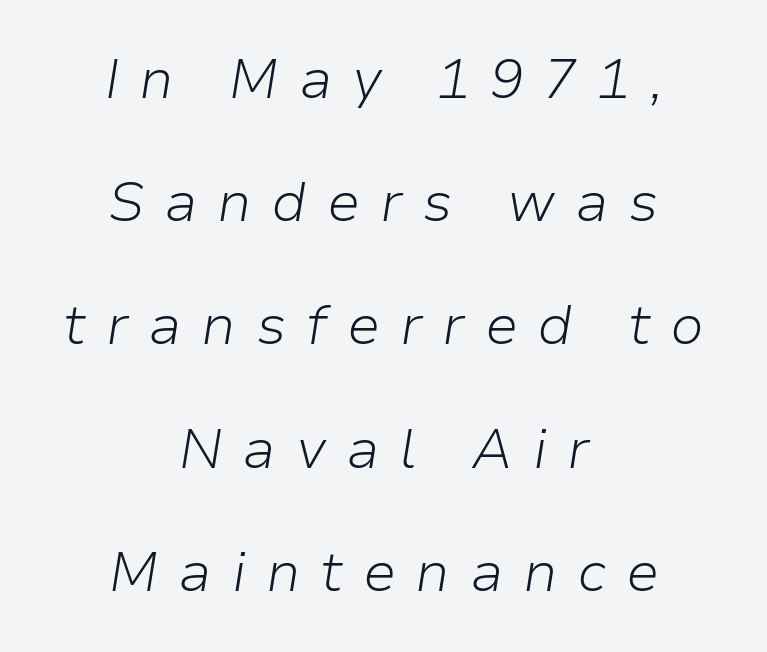
The image shows 56 px light type, italic (leaning right); set centered, loose line spacing (2.2x), unusually wide letter spacing (+0.35 em), not underlined; low stroke contrast and a medium x-height.
